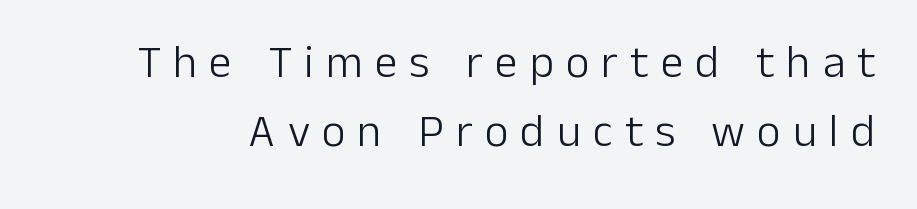
{"serif": "no", "italic": "no", "bold": "no", "weight": "light", "width": "normal", "stroke_contrast": "low", "x_height": "medium", "monospaced": "no", "underline": "no", "line_spacing": "normal", "line_spacing_ratio": 1.5, "letter_spacing": "wide", "letter_spacing_em": 0.26, "glyph_px": 46}
